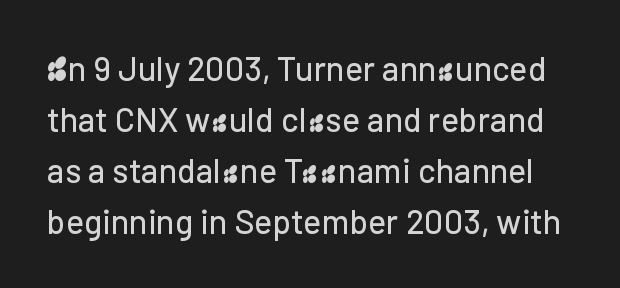
Q: Is the text italic (slanted)? A: No, it is upright.
Q: Is the typeface a serif or a sans-serif typeface? A: Sans-serif.
Q: Is the text underlined? A: No.
Q: Is the spacing between letters normal or unusually wide? A: Normal.
Q: Is the spacing between lines tight, normal or loose? A: Normal.
Q: Width (condensed, normal, or wide)? A: Normal.
Q: Stroke contrast? A: Low.
Q: x-height? A: Medium.
Q: Monospaced? A: No.
